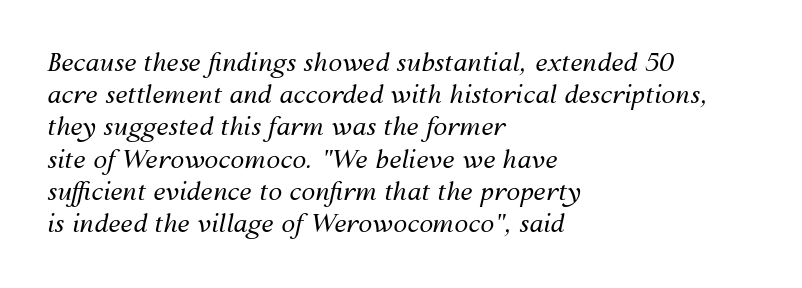
The whole block is typeset with a tilt. Has an underline been added? It has not. Leftover space on each line is placed entirely after the last word. The gaps between neighbouring characters are ordinary and unremarkable. Compared with typical paragraphs, the rows here are spaced about the same. No letter is thick-stroked: the sample isn't bold.
